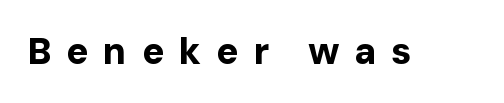
Q: Is the text bold? A: Yes.
Q: Is the text italic (slanted)? A: No, it is upright.
Q: Is the typeface a serif or a sans-serif typeface? A: Sans-serif.
Q: Is the text underlined? A: No.
Q: Is the spacing between letters normal or unusually wide? A: Unusually wide.
Q: Width (condensed, normal, or wide)? A: Normal.
Q: Stroke contrast? A: Low.
Q: x-height? A: Medium.
Q: Monospaced? A: No.
